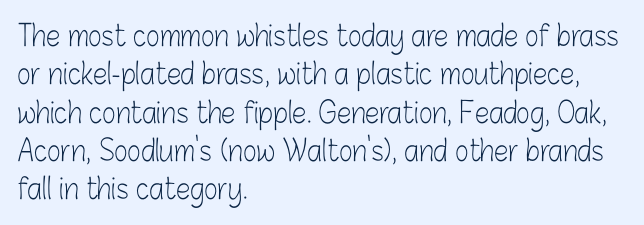
Q: Is the text bold? A: No.
Q: Is the text italic (slanted)? A: No, it is upright.
Q: Is the typeface a serif or a sans-serif typeface? A: Sans-serif.
Q: Is the text underlined? A: No.
Q: How is the paragraph aligned? A: Left-aligned.
Q: Is the spacing between letters normal or unusually wide? A: Normal.
Q: Is the spacing between lines tight, normal or loose? A: Normal.
Q: Width (condensed, normal, or wide)? A: Condensed.
Q: Stroke contrast? A: Low.
Q: x-height? A: Medium.
Q: Monospaced? A: No.
